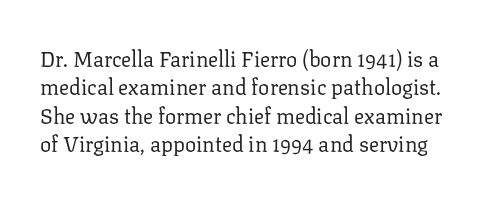
The passage shown has conventional tracking throughout. The space directly below the letters is spotless. The weight tops out at a normal text grade. Rendered with straight, roman letterforms. The block of text has a typical density, with ordinary space between rows.
